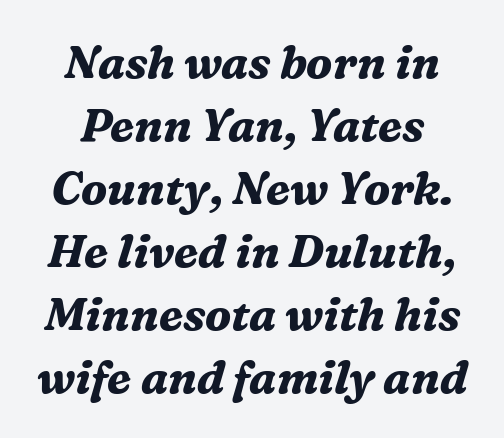
The image shows 45 px bold serif type, italic (leaning right); set normal line spacing (1.4x), normal letter spacing, not underlined; medium stroke contrast and a medium x-height.
